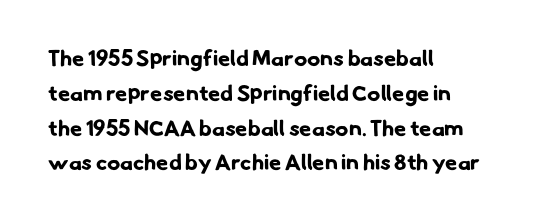
This rendering features lettering with no underline. The passage shown is emphatically bold. Compared with typical body copy, the letter spacing here is the same. Is the block centered? No — it sits flush against the left margin. This block has exactly the height ordinary leading produces.
